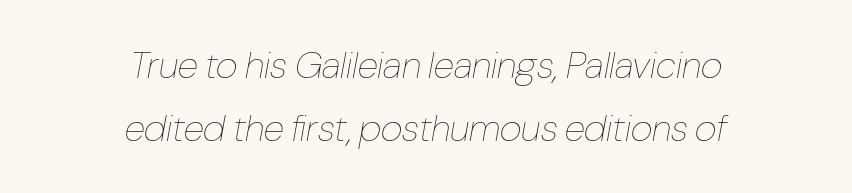
Q: Is the text bold? A: No.
Q: Is the text italic (slanted)? A: Yes, it leans right by about 10 degrees.
Q: Is the text underlined? A: No.
Q: How is the paragraph aligned? A: Centered.
Q: Is the spacing between letters normal or unusually wide? A: Normal.
Q: Is the spacing between lines tight, normal or loose? A: Normal.
Q: Width (condensed, normal, or wide)? A: Condensed.
Q: Stroke contrast? A: Low.
Q: x-height? A: Medium.
Q: Monospaced? A: No.
